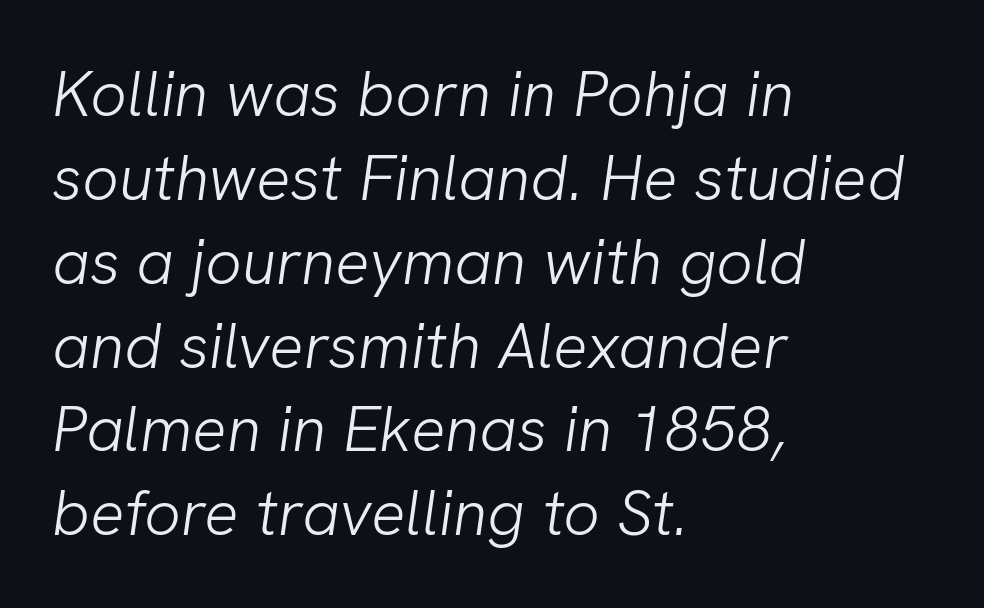
Q: Is the text bold? A: No.
Q: Is the typeface a serif or a sans-serif typeface? A: Sans-serif.
Q: Is the text underlined? A: No.
Q: How is the paragraph aligned? A: Left-aligned.
Q: Is the spacing between letters normal or unusually wide? A: Normal.
Q: Is the spacing between lines tight, normal or loose? A: Normal.
Q: Width (condensed, normal, or wide)? A: Normal.
Q: Stroke contrast? A: Low.
Q: x-height? A: Medium.
Q: Monospaced? A: No.
